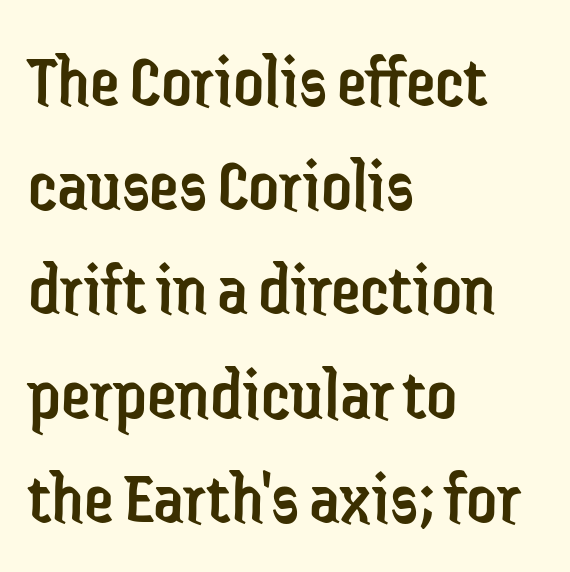
The image shows 75 px regular-weight, condensed sans-serif type, upright; set left-aligned, normal line spacing (1.39x), normal letter spacing, not underlined; low stroke contrast and a medium x-height.
